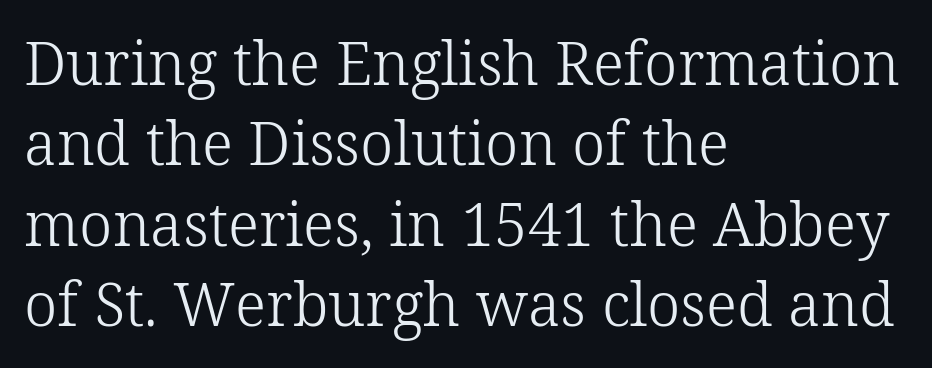
When letters stand straight like this, we call the style roman or upright. The typesetting does not lean heavy: it is not bold. Each letter's strokes conclude with small projecting serifs. The rag falls on the right side of this text block. The rendering keeps characters at their native spacing. Regarding leading, the lines here are spaced in the standard way.
